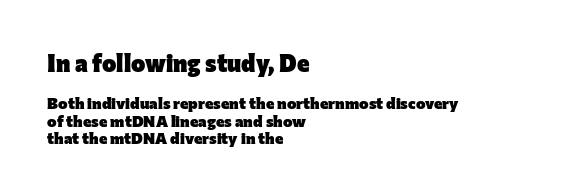
Vertical spacing — tight. Weight check: bold — yes, fully. Short note: letters normally spaced. Visually, the top section dominates because its glyphs are scaled up.
